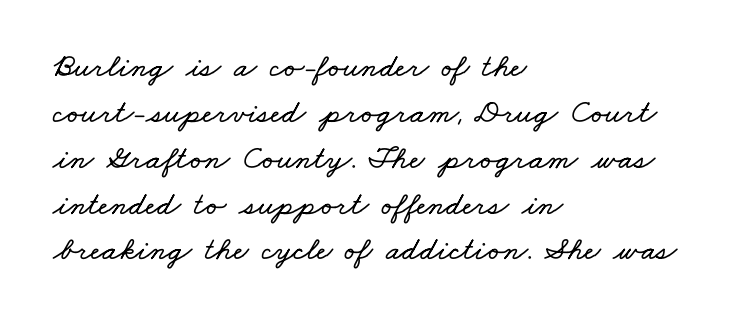
The lines sit at an ordinary, default distance from one another. This rendering leaves character spacing at its baseline value. The ragged edge is on the right, which tells us the setting is flush left. A bare baseline throughout the passage. The rendering uses natural spacing where letterforms have individual widths.
